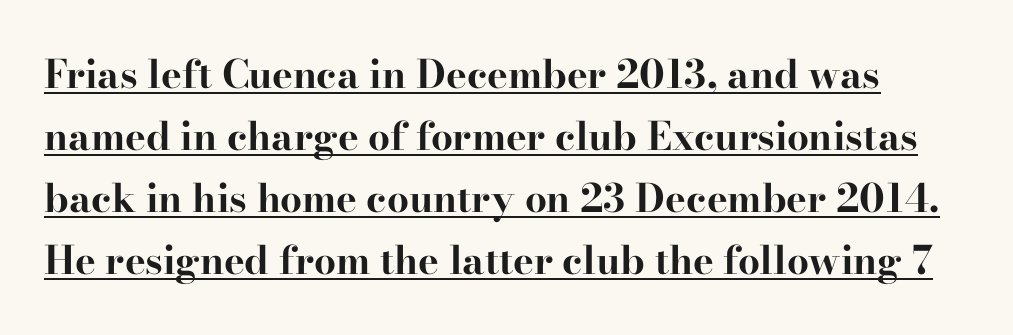
Q: Is the text bold? A: Yes.
Q: Is the text italic (slanted)? A: No, it is upright.
Q: Is the typeface a serif or a sans-serif typeface? A: Serif.
Q: Is the text underlined? A: Yes.
Q: Is the spacing between letters normal or unusually wide? A: Normal.
Q: Is the spacing between lines tight, normal or loose? A: Normal.
Q: Width (condensed, normal, or wide)? A: Wide.
Q: Stroke contrast? A: High.
Q: x-height? A: Small.
Q: Monospaced? A: No.
